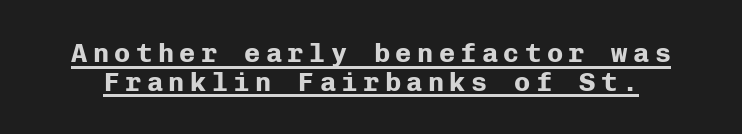
The image shows 27 px bold type, upright; set tight line spacing (1.07x), unusually wide letter spacing (+0.2 em), underlined.
